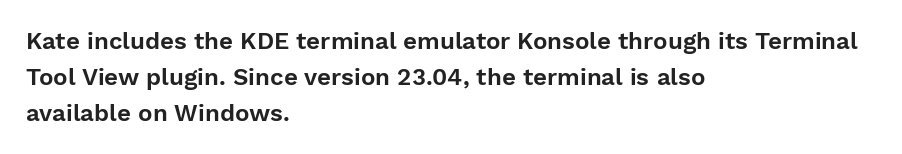
Leading: standard. Ascenders rise straight up at ninety degrees. Nobody drew a line under any word here. Here the glyphs are tracked normally, forming tight word shapes. All the whitespace from short lines collects on the right.
